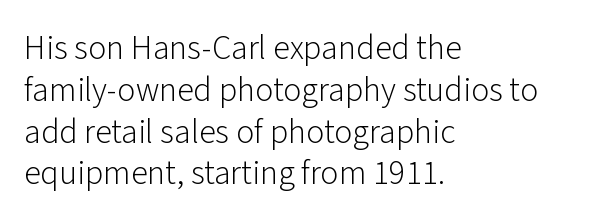
There is no visible air inserted between adjacent glyphs. Each letter's strokes conclude bluntly, with no projecting serifs. Type without underlining. The typeface has the unassuming heft of standard copy or less.
